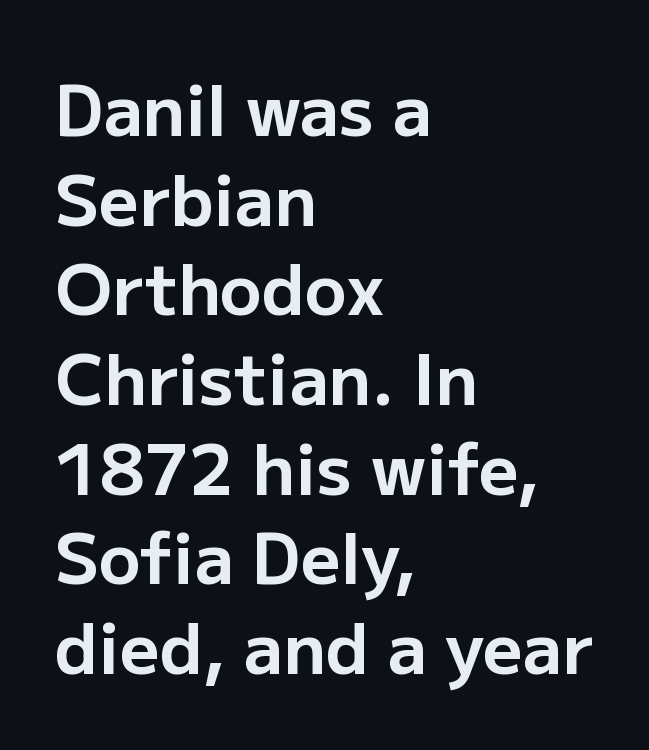
{"serif": "no", "italic": "no", "bold": "yes", "weight": "bold", "width": "normal", "stroke_contrast": "low", "x_height": "medium", "monospaced": "no", "underline": "no", "align": "left", "line_spacing": "normal", "line_spacing_ratio": 1.3, "letter_spacing": "normal", "letter_spacing_em": 0.0, "glyph_px": 69}
